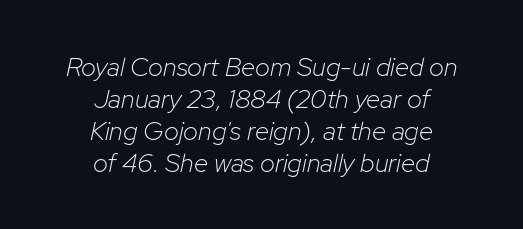
Between one letter and the next there's only the usual sliver of space. The passage is arranged like a title page — every line centered. An italicized treatment has been applied to the whole sample. Stem width sits at or under what a default text font uses. Beneath every word, the page is bare.
